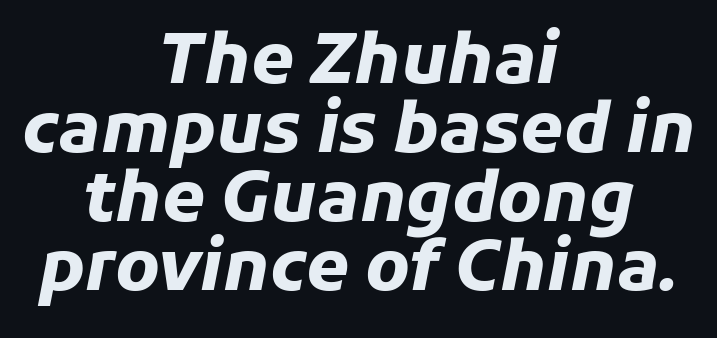
Does the copy run flush right? No — it is centered line by line. The glyphs look as if they've been sheared to an angle. This is heavy type, rendered in bold. Type without underlining. Between one letter and the next there's only the usual sliver of space.
